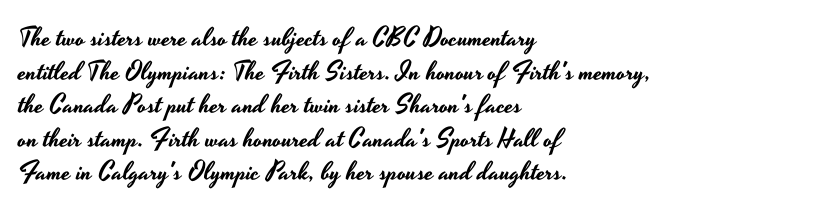
The zone under the glyphs is completely vacant. Line starts are locked; line ends wander. Look at the tracking — it's just the regular setting, nothing added. Horizontal bands of white between lines are of average thickness.
